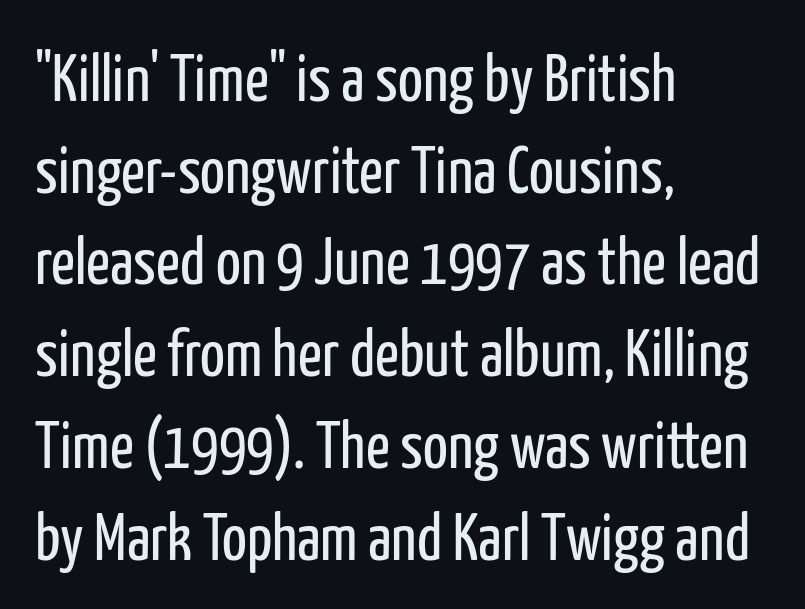
Q: Is the text bold? A: No.
Q: Is the text italic (slanted)? A: No, it is upright.
Q: Is the typeface a serif or a sans-serif typeface? A: Sans-serif.
Q: Is the text underlined? A: No.
Q: How is the paragraph aligned? A: Left-aligned.
Q: Is the spacing between letters normal or unusually wide? A: Normal.
Q: Is the spacing between lines tight, normal or loose? A: Normal.
Q: Width (condensed, normal, or wide)? A: Condensed.
Q: Stroke contrast? A: Low.
Q: x-height? A: Medium.
Q: Monospaced? A: No.
